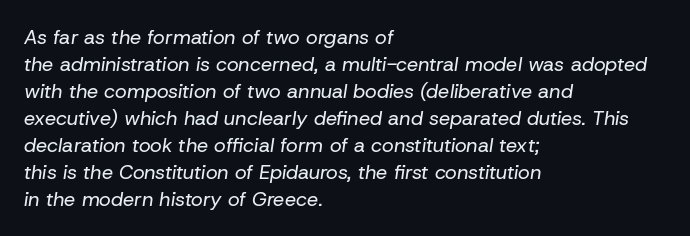
Each word holds together tightly as a unit, with standard inter-letter gaps. The strokes are not fattened; the text isn't bold. Casual observation: everything's shoved over to the left. Baseline-to-baseline distance is the conventional proportion of letter height. Honestly, there is no underline to notice here at all. The text carries the slant typical of an italic or oblique font.
